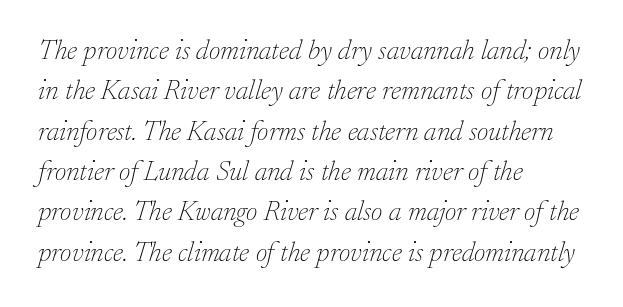
The image shows 28 px thin serif type, italic (leaning right); set left-aligned, normal line spacing (1.44x), normal letter spacing, not underlined; low stroke contrast and a small x-height.
